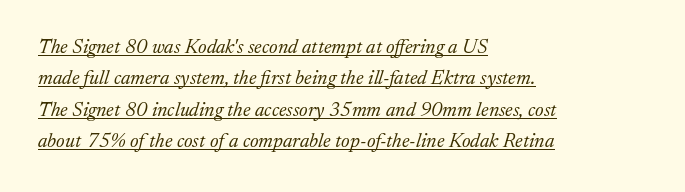
Rendered with sloped, italic letterforms. Spacing between characters is what you'd get straight out of the box. Regular leading. This sample is left-justified, so line endings fall wherever the words run out. This rendering features underlined lettering.
